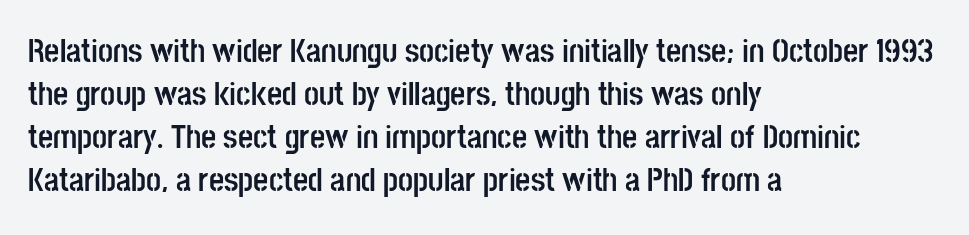
What kind of face is this? One without serifs — a sans. The passage shown is typed in a proportional face where columns would drift. Each line starts at the same left margin while the right side varies. Vertically, the passage feels balanced, rows spaced as you'd expect. The specimen omits any rule beneath the text block's lines.
